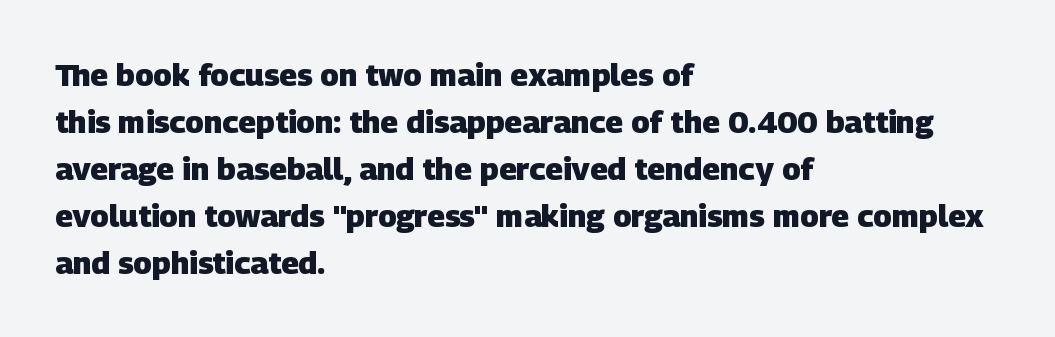
Q: Is the text bold? A: Yes.
Q: Is the typeface a serif or a sans-serif typeface? A: Sans-serif.
Q: Is the text underlined? A: No.
Q: How is the paragraph aligned? A: Left-aligned.
Q: Is the spacing between letters normal or unusually wide? A: Normal.
Q: Is the spacing between lines tight, normal or loose? A: Normal.
Q: Width (condensed, normal, or wide)? A: Normal.
Q: Stroke contrast? A: Low.
Q: x-height? A: Large.
Q: Monospaced? A: No.
